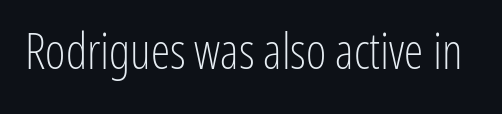
{"serif": "no", "italic": "no", "bold": "no", "weight": "light", "width": "condensed", "stroke_contrast": "low", "x_height": "medium", "monospaced": "no", "underline": "no", "letter_spacing": "normal", "letter_spacing_em": 0.0, "glyph_px": 49}
